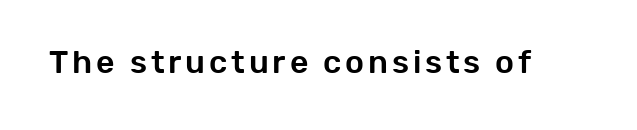
The image shows 32 px sans-serif type, upright; set not underlined; low stroke contrast and a medium x-height.
